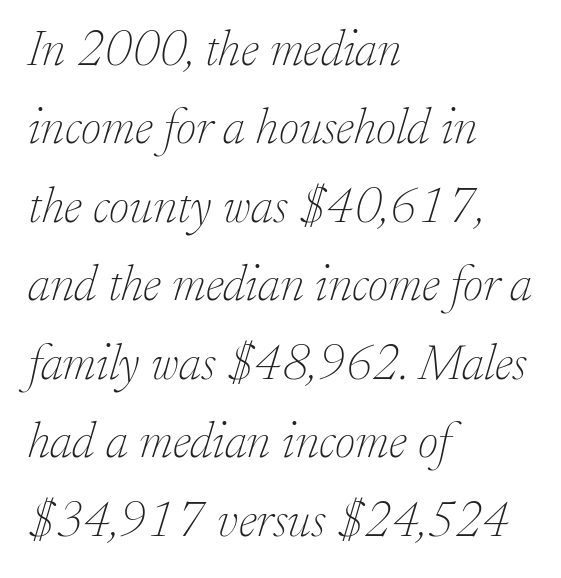
Words appear dense and cohesive because spacing is normal. These lines are set flush left with a ragged right edge. Little horizontal feet cap the strokes, marking this as serif type. Underline: absent. Does the lettering tilt? It does — this is italic. Caption: face not bold, strokes unweighted.
